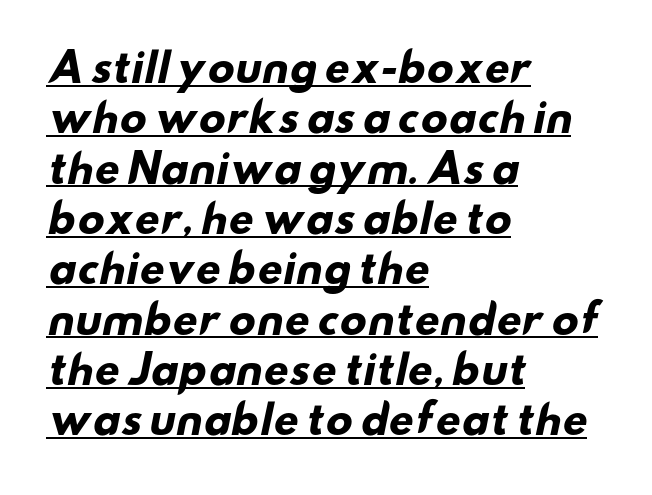
Decoration check: the copy is underlined. The face used here has the dense, thick strokes of a bold. Is this a sans? Yes — the strokes have no serifs. This sample has the flowing, uneven cadence of proportional lettering. The lines are quadded left. Students, note that the glyphs here touch the page at normal intervals.
